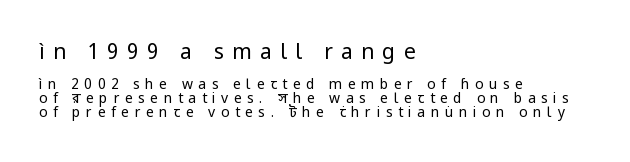
{"italic": "no", "bold": "no", "underline": "no", "align": "left", "line_spacing": "tight", "line_spacing_ratio": 0.98, "letter_spacing": "wide", "letter_spacing_em": 0.39, "larger_block": "first", "size_ratio": 1.5, "glyph_px": 21}
